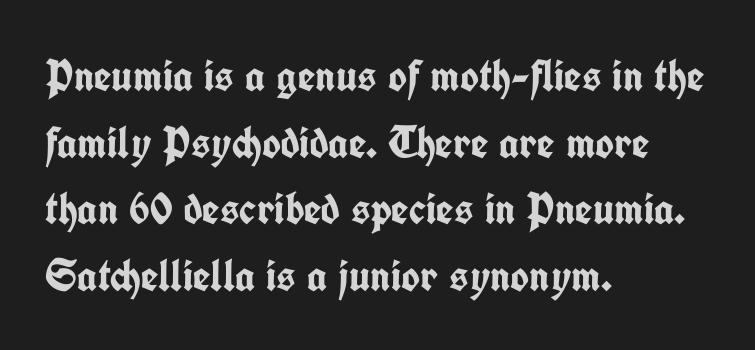
Q: Is the text bold? A: Yes.
Q: Is the text italic (slanted)? A: No, it is upright.
Q: Is the typeface a serif or a sans-serif typeface? A: Sans-serif.
Q: Is the text underlined? A: No.
Q: How is the paragraph aligned? A: Left-aligned.
Q: Is the spacing between letters normal or unusually wide? A: Normal.
Q: Is the spacing between lines tight, normal or loose? A: Normal.
Q: Width (condensed, normal, or wide)? A: Condensed.
Q: Stroke contrast? A: Low.
Q: x-height? A: Medium.
Q: Monospaced? A: No.
